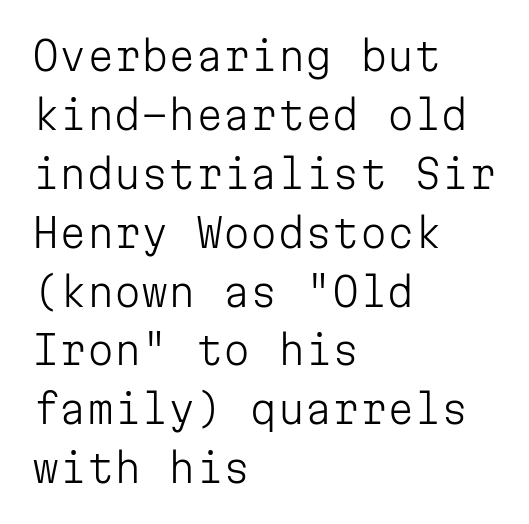
{"serif": "no", "italic": "no", "bold": "no", "weight": "light", "width": "normal", "stroke_contrast": "low", "x_height": "medium", "monospaced": "yes", "underline": "no", "align": "left", "line_spacing": "normal", "line_spacing_ratio": 1.51, "letter_spacing": "normal", "letter_spacing_em": 0.0, "glyph_px": 39}
